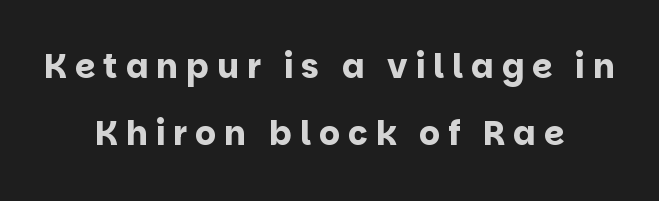
{"serif": "no", "italic": "no", "bold": "yes", "weight": "bold", "width": "normal", "stroke_contrast": "low", "x_height": "large", "monospaced": "no", "underline": "no", "align": "center", "line_spacing": "loose", "line_spacing_ratio": 2.04, "letter_spacing": "wide", "letter_spacing_em": 0.24, "glyph_px": 33}
